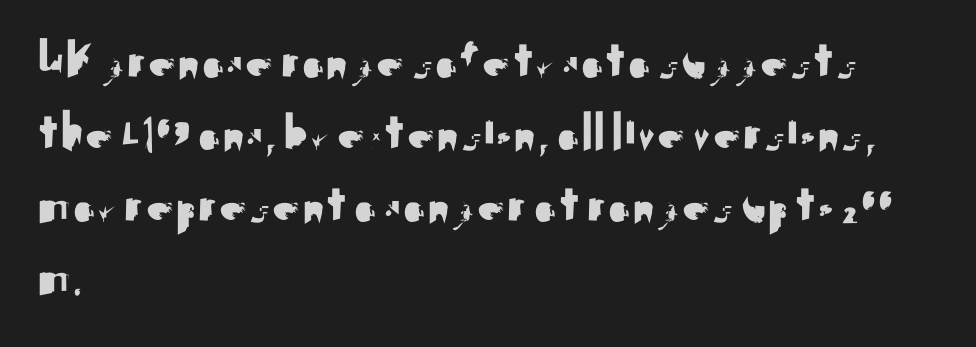
Does extra space separate the letters? No, they use regular spacing. The text was rendered using a sans face with plain stroke endings. Leftover space on each line is placed entirely after the last word. The rendering uses a moderate line-height, typical for paragraphs. Here the designer chose a conventional face with non-uniform glyph widths. Letters rest on an invisible, unmarked baseline.
